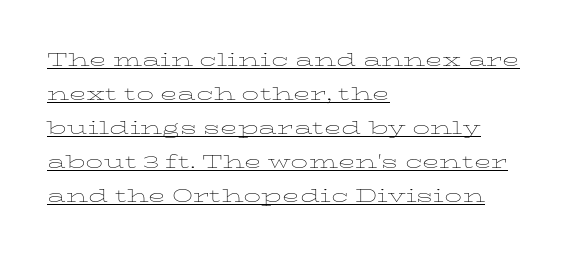
{"italic": "no", "bold": "no", "underline": "yes", "align": "left", "line_spacing": "normal", "line_spacing_ratio": 1.48, "letter_spacing": "normal", "letter_spacing_em": 0.0, "glyph_px": 23}
